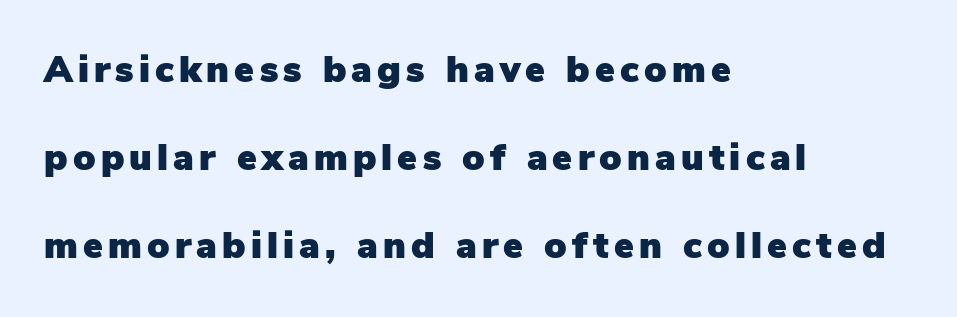
The image shows 37 px sans-serif type, upright; set left-aligned, loose line spacing (2.38x), not underlined; low stroke contrast and a medium x-height.
